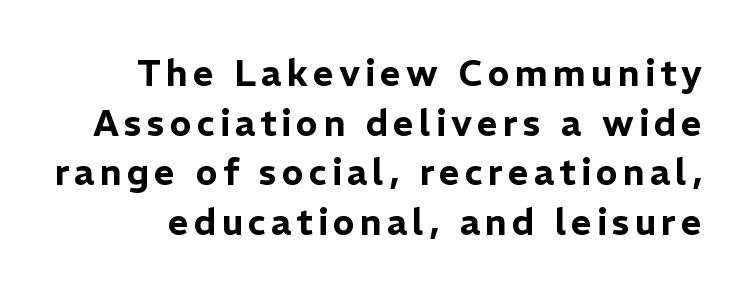
The image shows 36 px sans-serif type, upright; set normal line spacing (1.38x), not underlined; low stroke contrast and a medium x-height.
